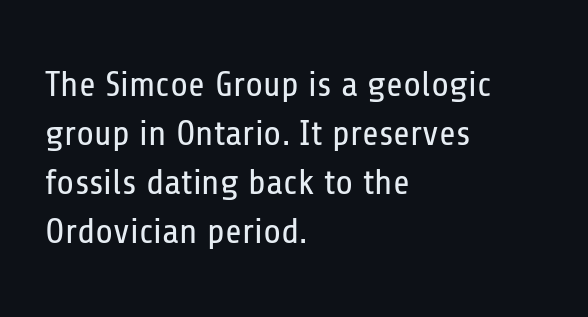
The image shows 36 px regular-weight, condensed sans-serif type, upright; set left-aligned, normal line spacing (1.36x), normal letter spacing, not underlined; low stroke contrast and a medium x-height.
